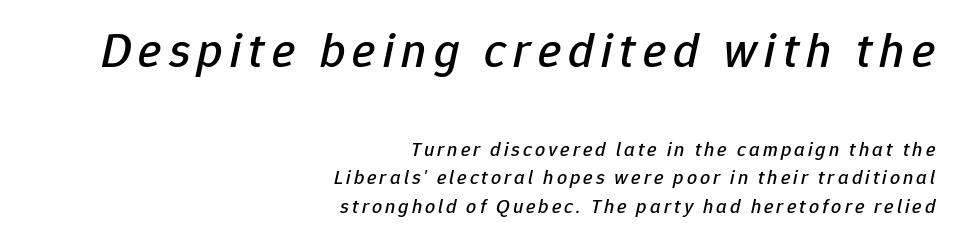
The image shows 49 px text type, italic (leaning right); set right-aligned, normal line spacing (1.42x), not underlined; the first (top) block is 2.45x larger; low stroke contrast and a medium x-height.
